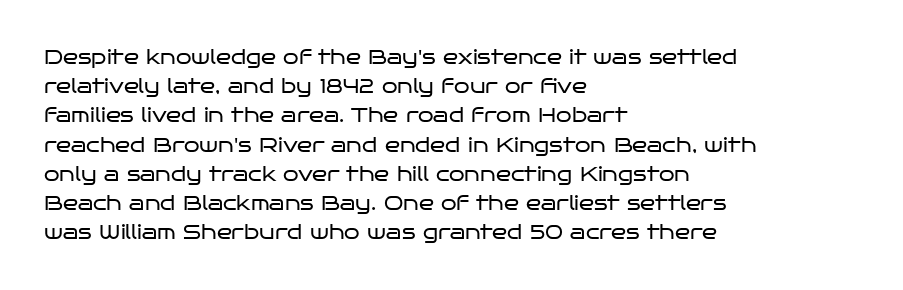
{"italic": "no", "bold": "no", "underline": "no", "align": "left", "line_spacing": "normal", "line_spacing_ratio": 1.46, "letter_spacing": "normal", "letter_spacing_em": 0.0, "glyph_px": 20}
